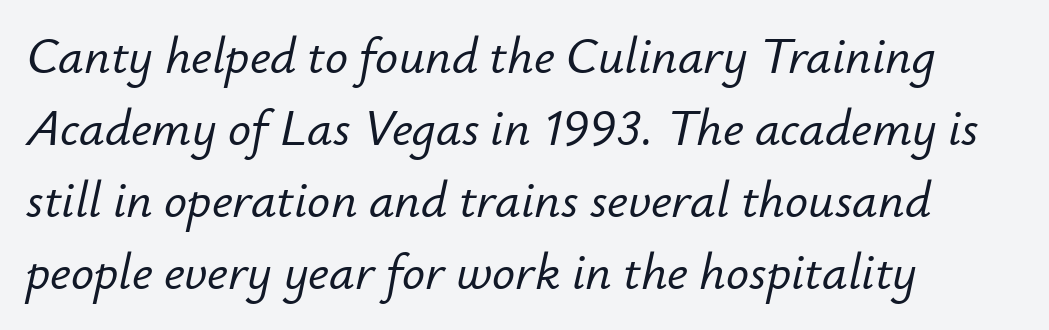
Reading down the column, the eye jumps a familiar distance to each next line. The tracking reads as untouched default to a designer's eye. Each letter keeps its own natural width here, so spacing adapts to shape. Words float on clear page, feet unadorned.
